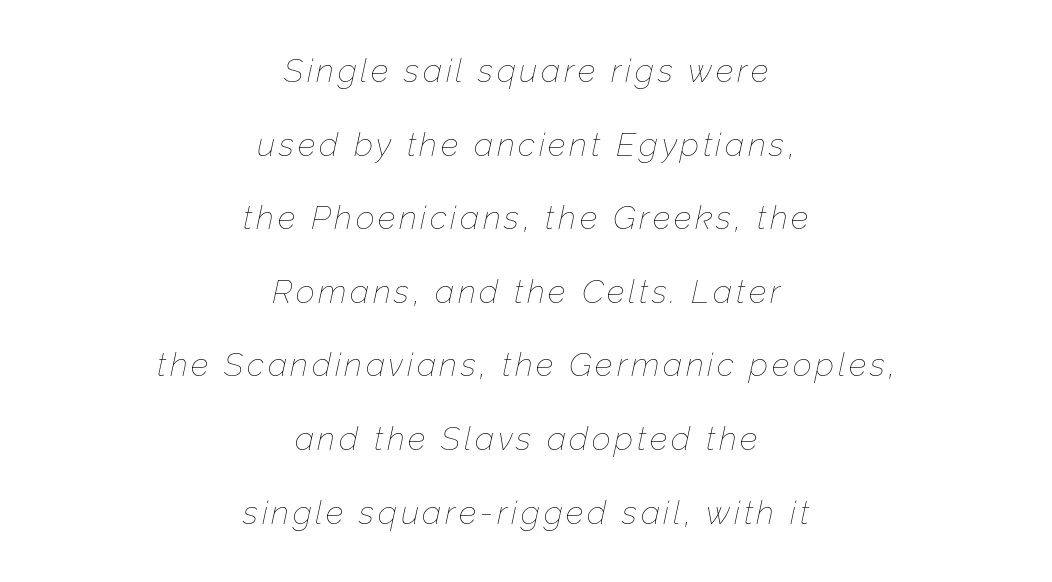
Q: Is the text bold? A: No.
Q: Is the text italic (slanted)? A: Yes, it leans right by about 12 degrees.
Q: Is the text underlined? A: No.
Q: How is the paragraph aligned? A: Centered.
Q: Is the spacing between lines tight, normal or loose? A: Loose.
Q: Width (condensed, normal, or wide)? A: Normal.
Q: Stroke contrast? A: Low.
Q: x-height? A: Medium.
Q: Monospaced? A: No.
